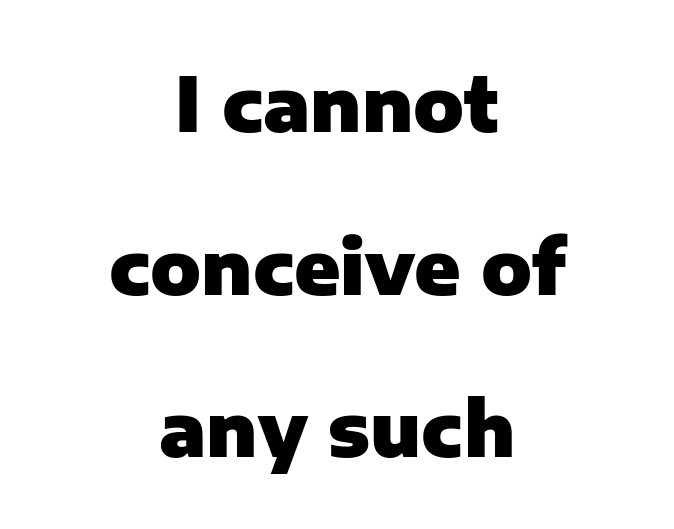
The image shows 75 px heavy sans-serif type, upright; set centered, loose line spacing (2.17x), normal letter spacing, not underlined; low stroke contrast and a medium x-height.
